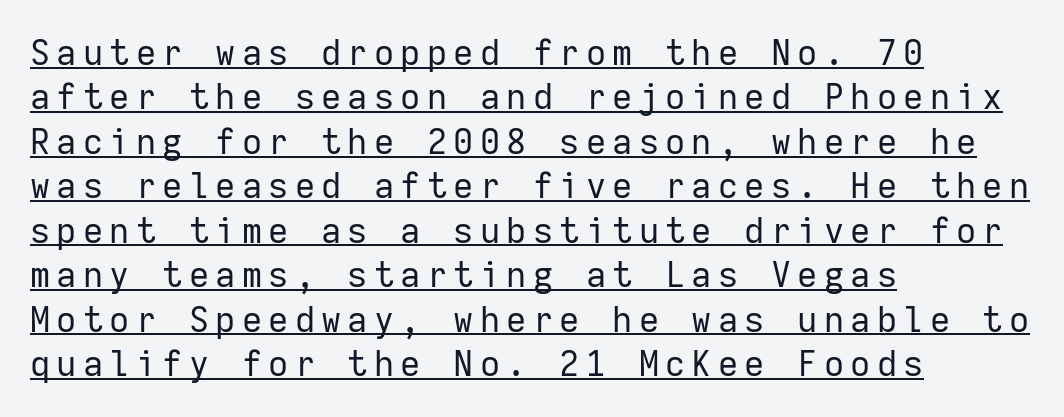
Q: Is the text bold? A: No.
Q: Is the text italic (slanted)? A: No, it is upright.
Q: Is the typeface a serif or a sans-serif typeface? A: Sans-serif.
Q: Is the text underlined? A: Yes.
Q: How is the paragraph aligned? A: Left-aligned.
Q: Is the spacing between lines tight, normal or loose? A: Normal.
Q: Width (condensed, normal, or wide)? A: Normal.
Q: Stroke contrast? A: Low.
Q: x-height? A: Medium.
Q: Monospaced? A: Yes.
